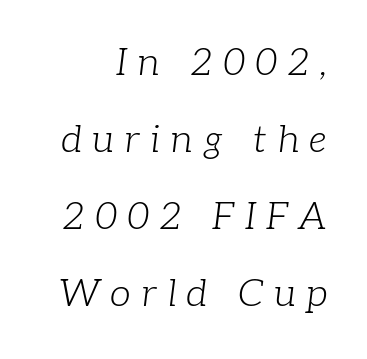
Q: Is the text bold? A: No.
Q: Is the text italic (slanted)? A: Yes, it leans right by about 7 degrees.
Q: Is the typeface a serif or a sans-serif typeface? A: Serif.
Q: Is the text underlined? A: No.
Q: How is the paragraph aligned? A: Right-aligned.
Q: Is the spacing between letters normal or unusually wide? A: Unusually wide.
Q: Is the spacing between lines tight, normal or loose? A: Loose.
Q: Width (condensed, normal, or wide)? A: Normal.
Q: Stroke contrast? A: Low.
Q: x-height? A: Medium.
Q: Monospaced? A: No.
